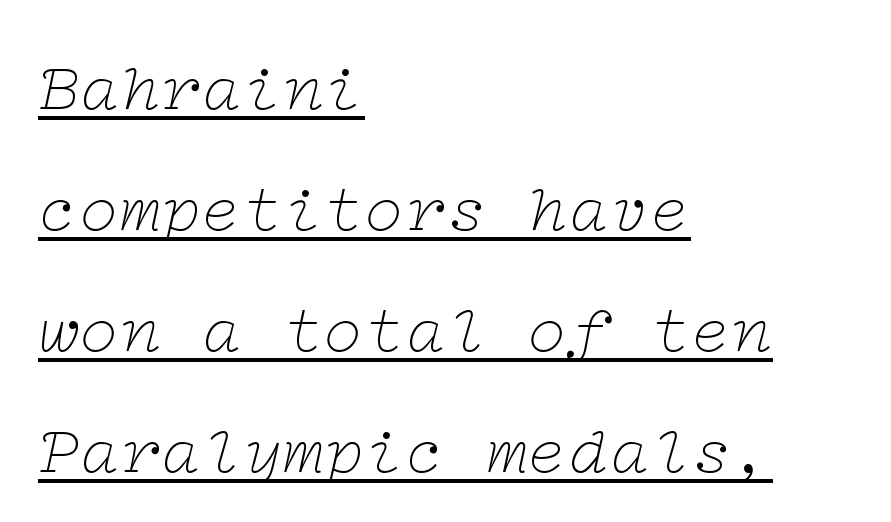
The designer went with a serif here, giving each stem small feet. Quick note: italic. Between one letter and the next there's only the usual sliver of space. The glyphs are accompanied by a horizontal stroke just below them. Each stroke keeps to a modest, everyday thickness or less. Every row of glyphs begins at an identical x-position on the left.
